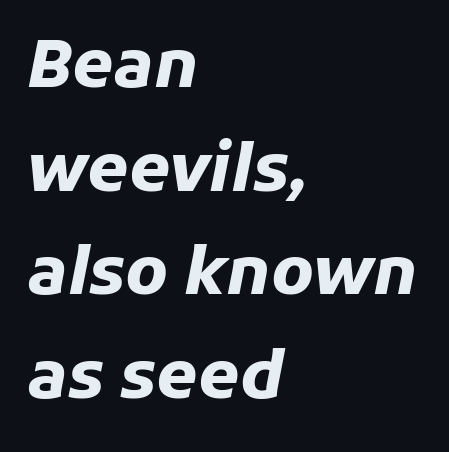
{"italic": "yes", "lean": "right", "slant_degrees": 11, "bold": "yes", "weight": "heavy", "width": "normal", "stroke_contrast": "low", "x_height": "medium", "monospaced": "no", "underline": "no", "align": "left", "line_spacing": "normal", "line_spacing_ratio": 1.57, "letter_spacing": "normal", "letter_spacing_em": 0.0, "glyph_px": 66}
